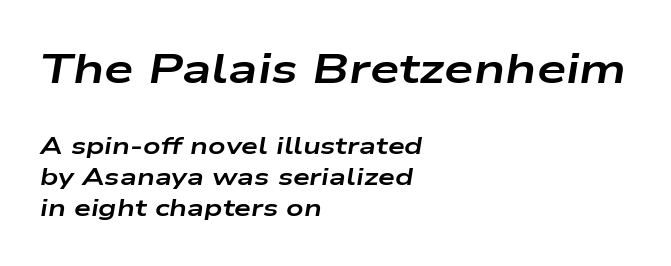
Only glyphs here, with clear space below each row. Leftover space on each line is placed entirely after the last word. Slant detected: the letters are inclined. Pretty heavy lettering here — definitely bold.
